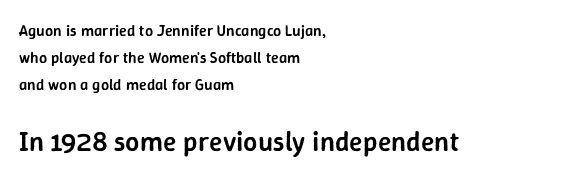
The image shows 28 px semibold sans-serif type, upright; set left-aligned, normal line spacing (1.68x), normal letter spacing, not underlined; the second (bottom) block is 1.75x larger; low stroke contrast and a medium x-height.
